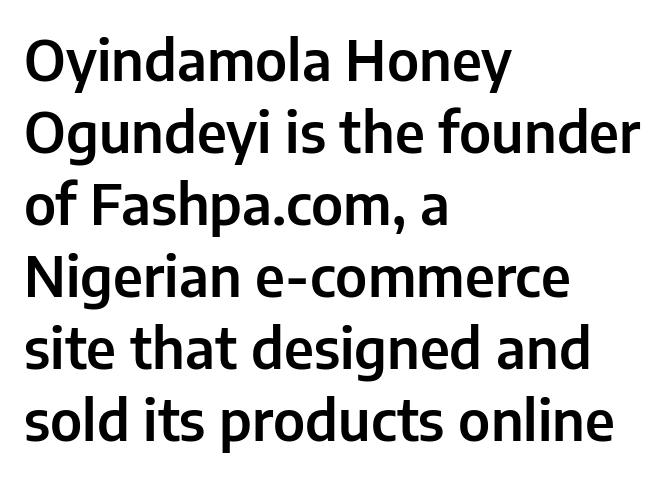
{"serif": "no", "italic": "no", "width": "normal", "stroke_contrast": "low", "x_height": "medium", "monospaced": "no", "underline": "no", "align": "left", "line_spacing": "normal", "line_spacing_ratio": 1.31, "letter_spacing": "normal", "letter_spacing_em": 0.0, "glyph_px": 55}
